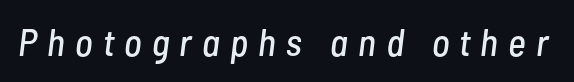
{"italic": "yes", "lean": "right", "slant_degrees": 7, "width": "condensed", "stroke_contrast": "low", "x_height": "medium", "monospaced": "no", "underline": "no", "letter_spacing": "wide", "letter_spacing_em": 0.27, "glyph_px": 38}
